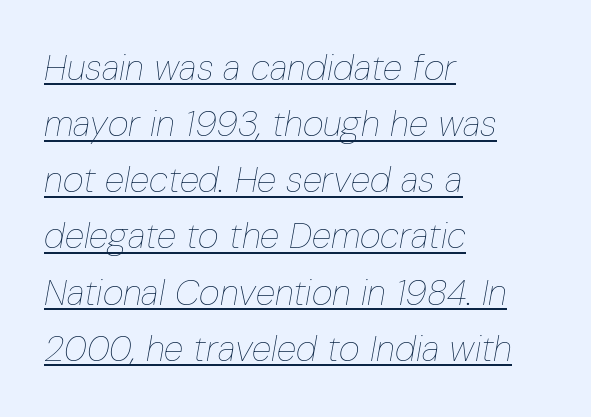
Q: Is the text bold? A: No.
Q: Is the text italic (slanted)? A: Yes, it leans right by about 10 degrees.
Q: Is the text underlined? A: Yes.
Q: How is the paragraph aligned? A: Left-aligned.
Q: Is the spacing between letters normal or unusually wide? A: Normal.
Q: Is the spacing between lines tight, normal or loose? A: Normal.
Q: Width (condensed, normal, or wide)? A: Condensed.
Q: Stroke contrast? A: Low.
Q: x-height? A: Medium.
Q: Monospaced? A: No.
